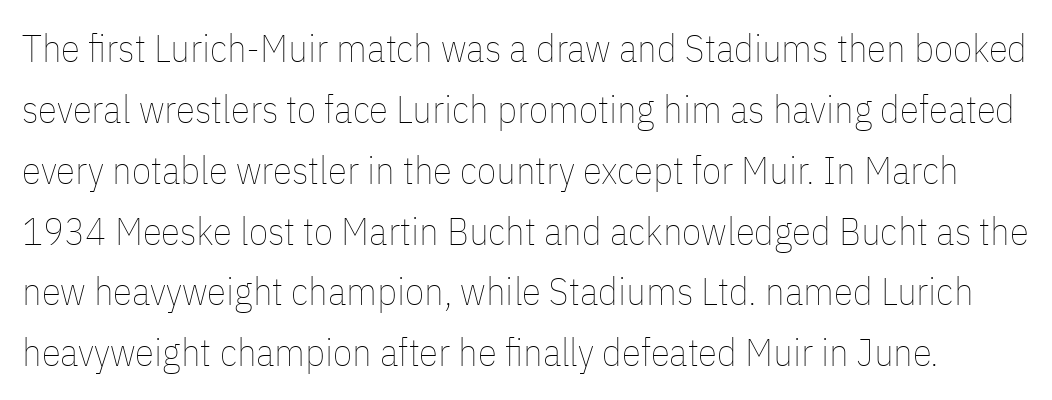
Glyph-to-glyph distance matches everyday printed text. Glance below the letters and you will spot only blank space. A normal amount of white space separates one row of letters from the next. Counters stay open thanks to moderate or lighter strokes. The passage shown is typed in a proportional face where columns would drift.
